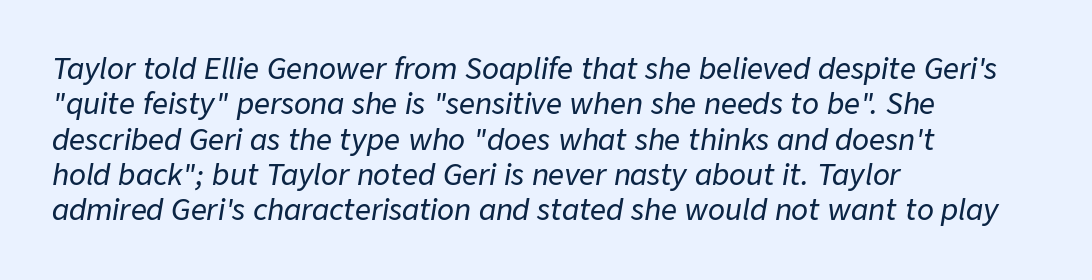
Q: Is the text italic (slanted)? A: Yes, it leans right by about 9 degrees.
Q: Is the text underlined? A: No.
Q: How is the paragraph aligned? A: Left-aligned.
Q: Is the spacing between letters normal or unusually wide? A: Normal.
Q: Is the spacing between lines tight, normal or loose? A: Normal.
Q: Width (condensed, normal, or wide)? A: Normal.
Q: Stroke contrast? A: Low.
Q: x-height? A: Medium.
Q: Monospaced? A: No.
